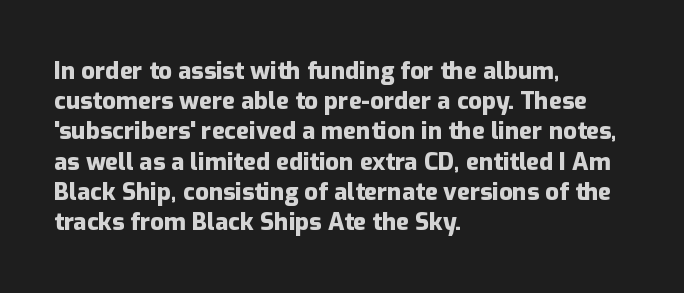
The image shows 24 px bold type, upright; set left-aligned, normal line spacing (1.26x), normal letter spacing, not underlined.
